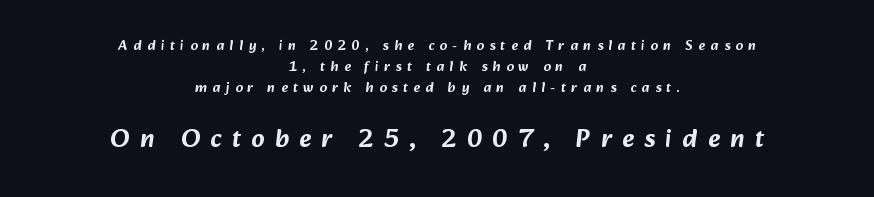
Is the lower block the larger one? Yes — the lower block carries the bigger type. Visually the block forms a symmetrical silhouette, jagged on both flanks. This sample keeps an unexceptional amount of space between lines. Anything drawn beneath the words? Only blank space. Glyph-to-glyph distance is far greater than everyday printed text.
